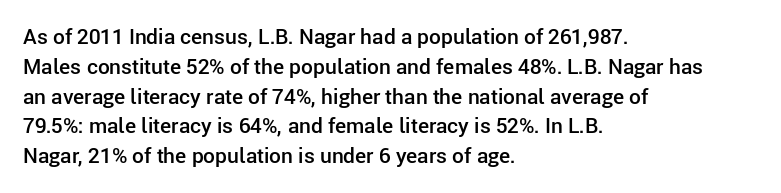
Every row of glyphs begins at an identical x-position on the left. Underlining? Definitely not there. What's the leading like? Ordinary, nothing unusual. The tracking reads as untouched default to a designer's eye. A fair bit of extra ink — the face is semibold, not bold.
